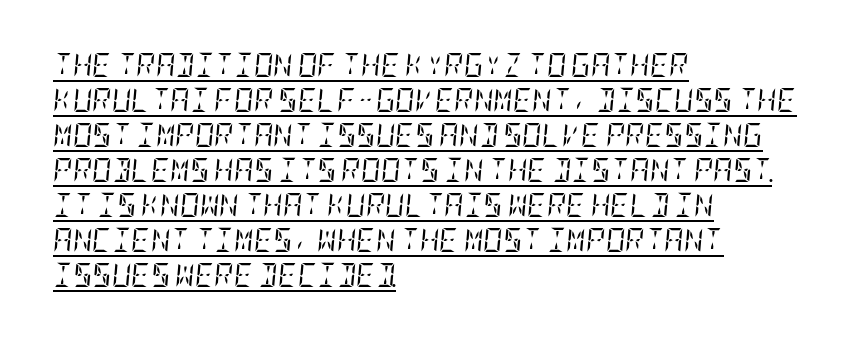
{"italic": "yes", "lean": "right", "slant_degrees": 5, "bold": "no", "underline": "yes", "align": "left", "line_spacing": "normal", "line_spacing_ratio": 1.46, "letter_spacing": "normal", "letter_spacing_em": 0.0, "glyph_px": 24}
